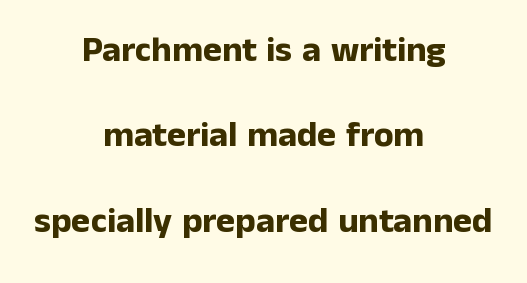
{"serif": "no", "italic": "no", "bold": "yes", "weight": "bold", "width": "normal", "stroke_contrast": "low", "x_height": "medium", "monospaced": "no", "underline": "no", "align": "center", "line_spacing": "loose", "line_spacing_ratio": 2.37, "letter_spacing": "normal", "letter_spacing_em": 0.0, "glyph_px": 36}
